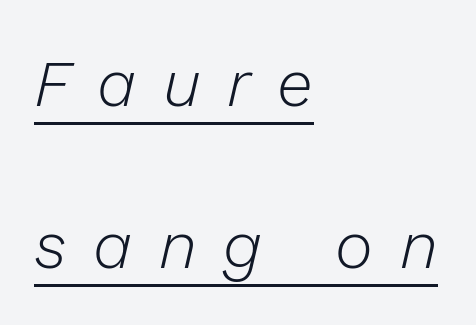
Quick note: italic. Horizontally, the lines are justified to the leading edge only. Glyph-to-glyph distance is far greater than everyday printed text. Loosely led — the rows are spread out. Is the type heavy? It reads as light-to-regular instead. The rendering uses natural spacing where letterforms have individual widths.
